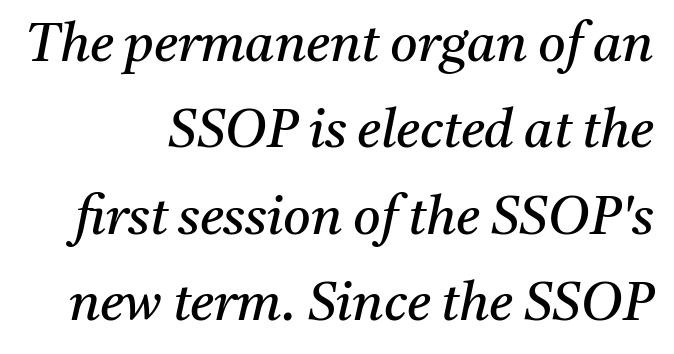
The image shows 53 px regular-weight serif type, italic (leaning right); set right-aligned, normal line spacing (1.63x), normal letter spacing, not underlined; medium stroke contrast and a medium x-height.
